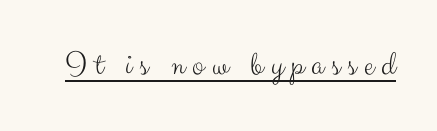
{"serif": "no", "bold": "no", "weight": "light", "width": "normal", "stroke_contrast": "medium", "x_height": "small", "monospaced": "no", "underline": "yes", "letter_spacing": "wide", "letter_spacing_em": 0.21, "glyph_px": 35}
